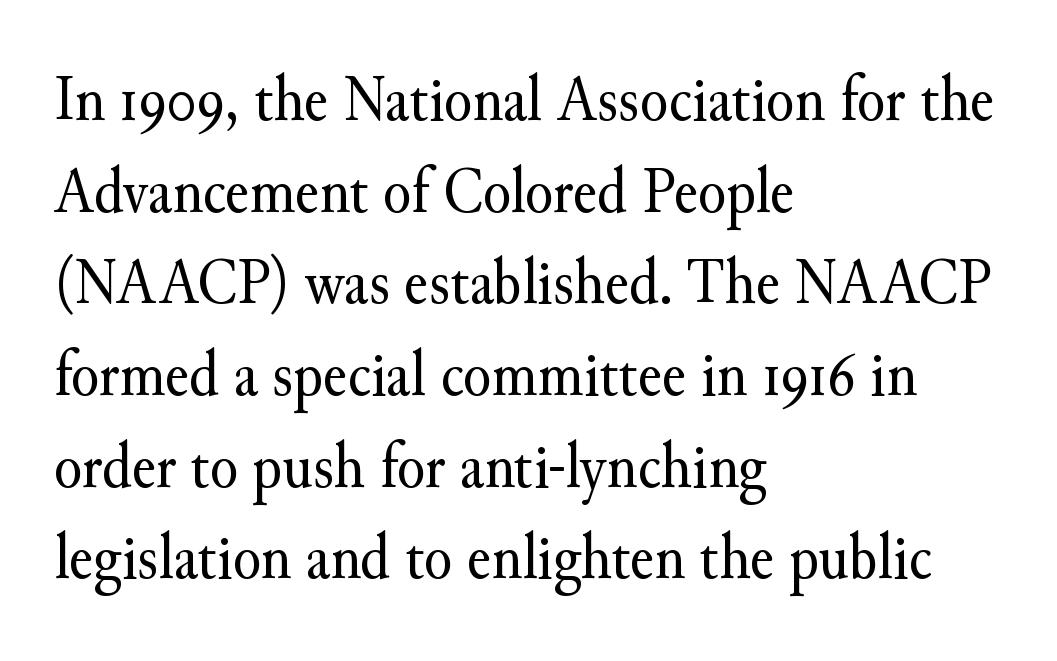
The image shows 65 px regular-weight serif type, upright; set left-aligned, normal line spacing (1.41x), normal letter spacing, not underlined; medium stroke contrast and a small x-height.
